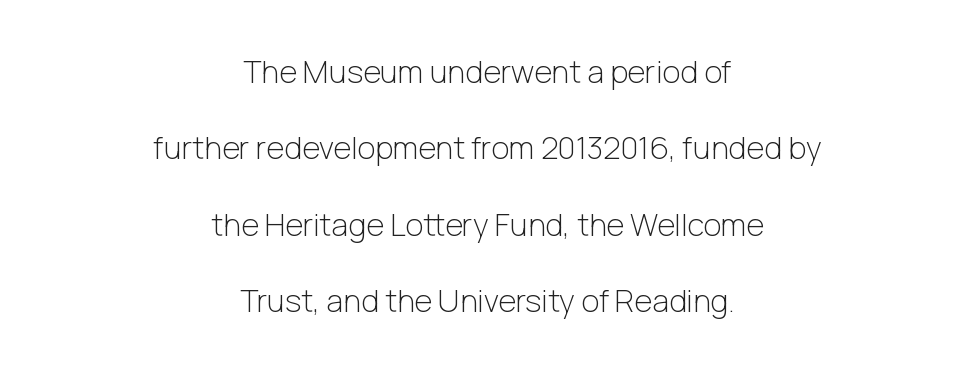
Q: Is the text bold? A: No.
Q: Is the text italic (slanted)? A: No, it is upright.
Q: Is the typeface a serif or a sans-serif typeface? A: Sans-serif.
Q: Is the text underlined? A: No.
Q: How is the paragraph aligned? A: Centered.
Q: Is the spacing between letters normal or unusually wide? A: Normal.
Q: Is the spacing between lines tight, normal or loose? A: Loose.
Q: Width (condensed, normal, or wide)? A: Normal.
Q: Stroke contrast? A: Low.
Q: x-height? A: Medium.
Q: Monospaced? A: No.
